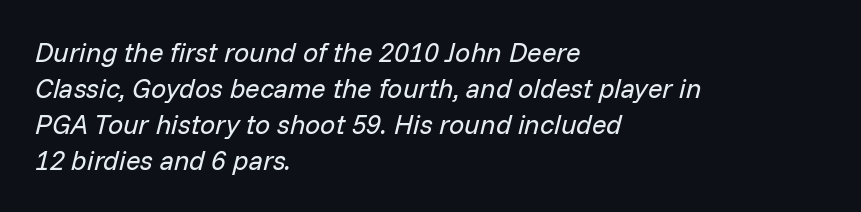
Q: Is the text bold? A: No.
Q: Is the text italic (slanted)? A: Yes, it leans right by about 14 degrees.
Q: Is the text underlined? A: No.
Q: How is the paragraph aligned? A: Left-aligned.
Q: Is the spacing between letters normal or unusually wide? A: Normal.
Q: Is the spacing between lines tight, normal or loose? A: Normal.
